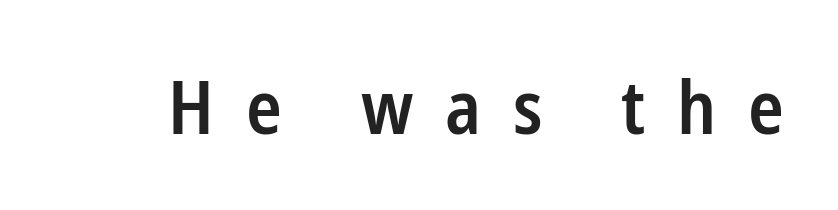
{"serif": "no", "italic": "no", "bold": "semi", "weight": "semibold", "width": "condensed", "stroke_contrast": "low", "x_height": "medium", "monospaced": "no", "underline": "no", "letter_spacing": "wide", "letter_spacing_em": 0.43, "glyph_px": 74}
